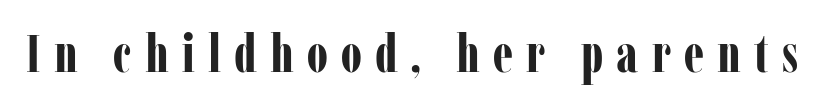
The image shows 53 px bold, condensed serif type, upright; set unusually wide letter spacing (+0.25 em), not underlined; low stroke contrast and a medium x-height.
